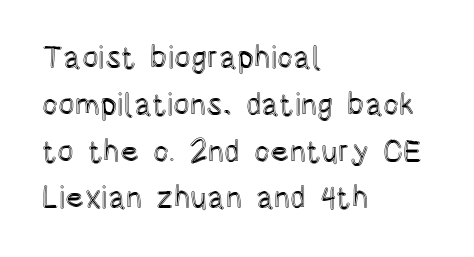
The image shows 31 px condensed type, upright; set left-aligned, normal line spacing (1.51x), normal letter spacing, not underlined; a large x-height.
